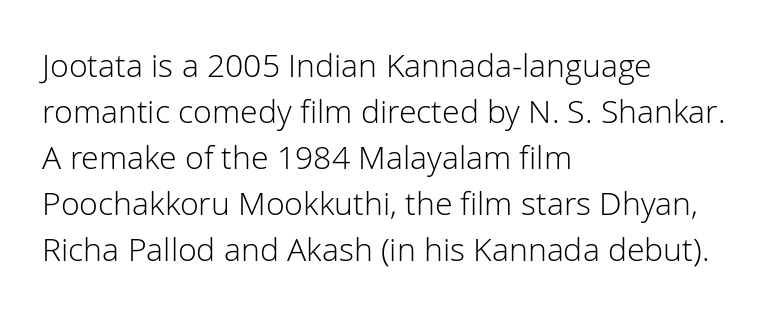
{"serif": "no", "italic": "no", "bold": "no", "weight": "light", "width": "normal", "stroke_contrast": "low", "x_height": "medium", "monospaced": "no", "underline": "no", "align": "left", "line_spacing": "normal", "line_spacing_ratio": 1.44, "letter_spacing": "normal", "letter_spacing_em": 0.0, "glyph_px": 32}
